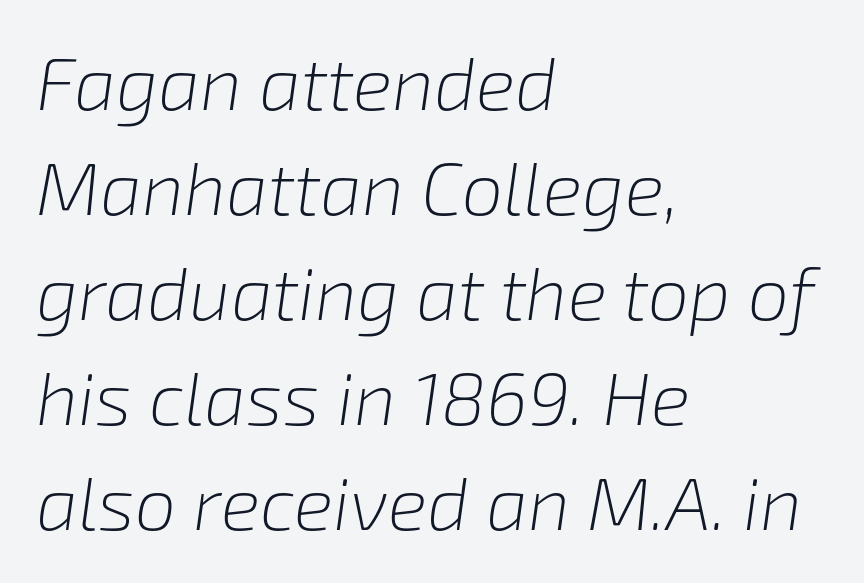
{"italic": "yes", "lean": "right", "slant_degrees": 8, "bold": "no", "weight": "light", "width": "normal", "stroke_contrast": "low", "x_height": "medium", "monospaced": "no", "underline": "no", "align": "left", "line_spacing": "normal", "line_spacing_ratio": 1.42, "letter_spacing": "normal", "letter_spacing_em": 0.0, "glyph_px": 74}
